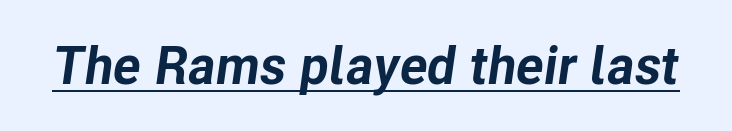
The image shows 53 px bold type, italic (leaning right); set normal letter spacing, underlined; low stroke contrast and a medium x-height.
